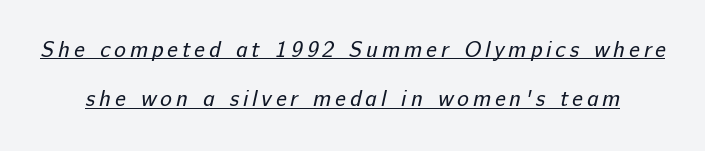
Compared with a typical body face, this is equally light or lighter still. Check the space under the baseline: a stroke is drawn there. This sample trades compactness for vertical openness between lines.
